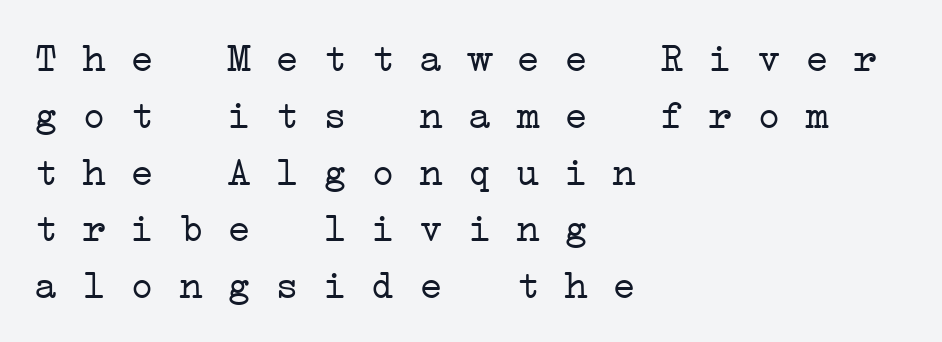
Q: Is the text bold? A: No.
Q: Is the typeface a serif or a sans-serif typeface? A: Serif.
Q: Is the text underlined? A: No.
Q: How is the paragraph aligned? A: Left-aligned.
Q: Is the spacing between letters normal or unusually wide? A: Normal.
Q: Is the spacing between lines tight, normal or loose? A: Normal.
Q: Width (condensed, normal, or wide)? A: Wide.
Q: Stroke contrast? A: Low.
Q: x-height? A: Medium.
Q: Monospaced? A: Yes.
